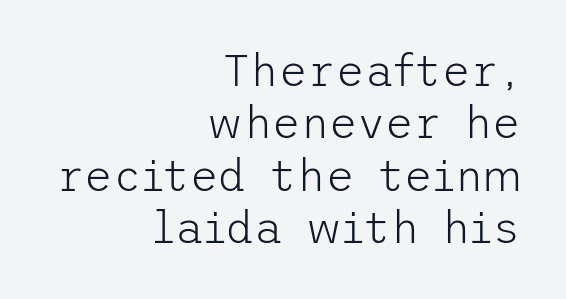
The image shows 44 px light sans-serif type, upright; set right-aligned, line spacing 1.19x, normal letter spacing, not underlined; low stroke contrast and a medium x-height.
